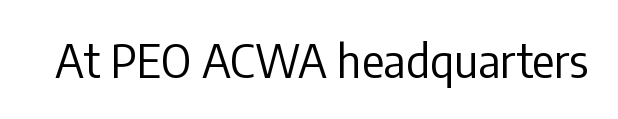
The image shows 46 px regular-weight, condensed sans-serif type, upright; set normal letter spacing, not underlined; low stroke contrast and a medium x-height.
